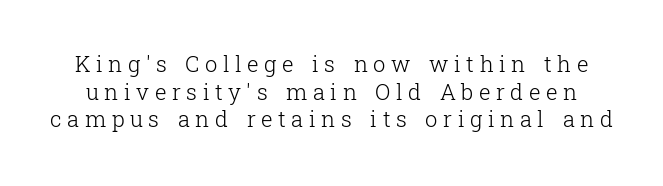
{"italic": "no", "bold": "no", "underline": "no", "line_spacing": "normal", "line_spacing_ratio": 1.26, "letter_spacing": "wide", "letter_spacing_em": 0.25, "glyph_px": 22}
